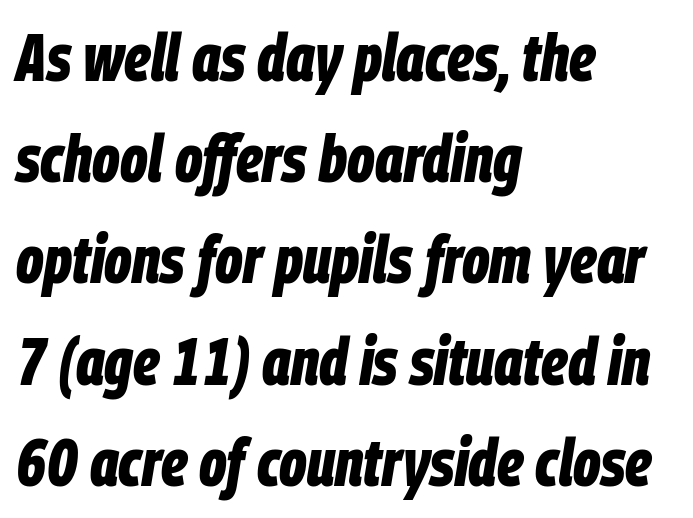
{"italic": "yes", "lean": "right", "slant_degrees": 9, "bold": "yes", "weight": "bold", "width": "condensed", "stroke_contrast": "low", "x_height": "large", "monospaced": "no", "underline": "no", "align": "left", "line_spacing": "normal", "line_spacing_ratio": 1.51, "letter_spacing": "normal", "letter_spacing_em": 0.0, "glyph_px": 67}
